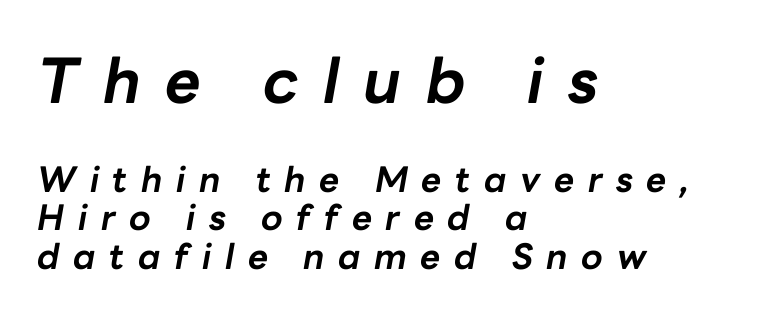
{"italic": "yes", "lean": "right", "slant_degrees": 10, "bold": "yes", "weight": "bold", "width": "normal", "stroke_contrast": "low", "x_height": "medium", "monospaced": "no", "underline": "no", "align": "left", "line_spacing": "tight", "line_spacing_ratio": 1.1, "letter_spacing": "wide", "letter_spacing_em": 0.39, "larger_block": "first", "size_ratio": 1.77, "glyph_px": 62}
